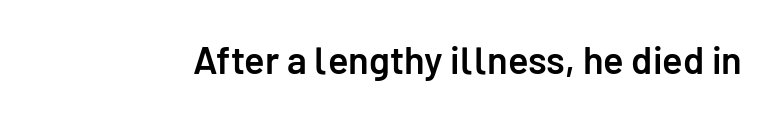
Style check: upright. These lines keep a tight, regular rhythm from letter to letter. As a designer I'd log this as weight 600, semibold. The gap between lines stays unmarked. The type family on display is of the sans-serif kind.
